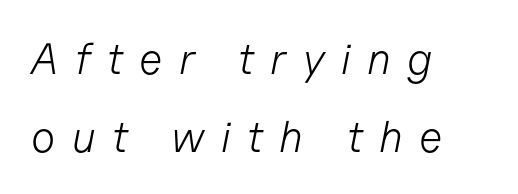
The space beneath each line is pristine and unruled. Yep, that's italic — everything's leaning. Line starts are locked; line ends wander. The weight tops out at a normal text grade. How are the letters spaced? Widely, with obvious added tracking. Each letter keeps its own natural width here, so spacing adapts to shape.
